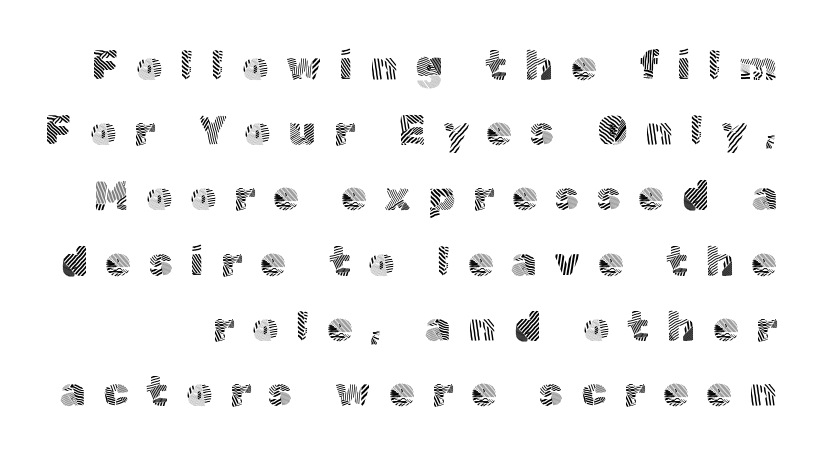
Posture: straight, roman, zero tilt. Only glyphs here, with clear space below each row. Regarding serifs, this sample does without them. Summary of vertical rhythm: regular, with standard interline spacing. The tracking jumps out immediately: characters are airy and widely separated. The letters look calm and open, with moderate or lighter stems.
